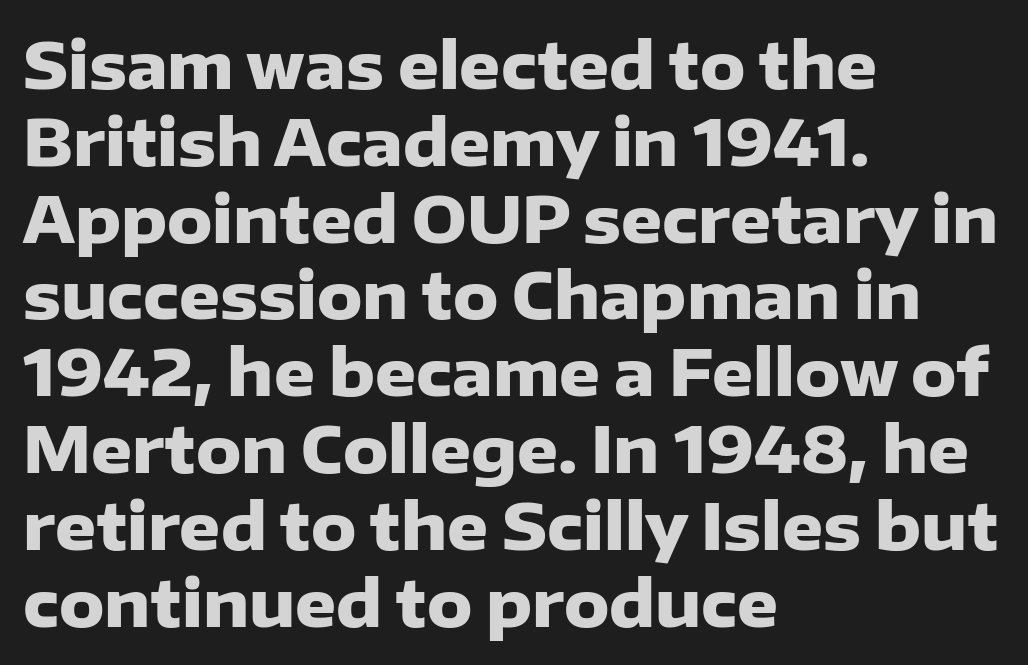
The image shows 64 px heavy sans-serif type, upright; set left-aligned, line spacing 1.2x, normal letter spacing, not underlined; low stroke contrast and a medium x-height.
